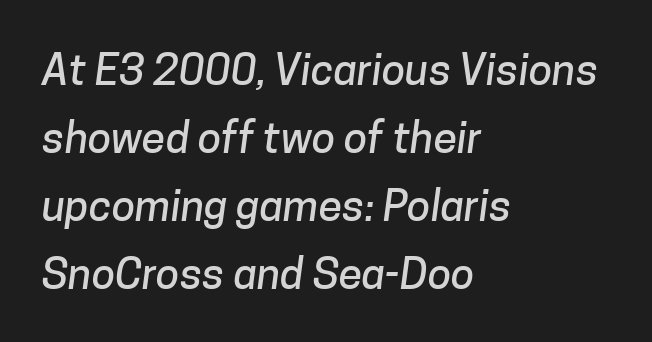
The image shows 43 px sans-serif type; set left-aligned, normal line spacing (1.58x), normal letter spacing, not underlined; low stroke contrast and a medium x-height.
